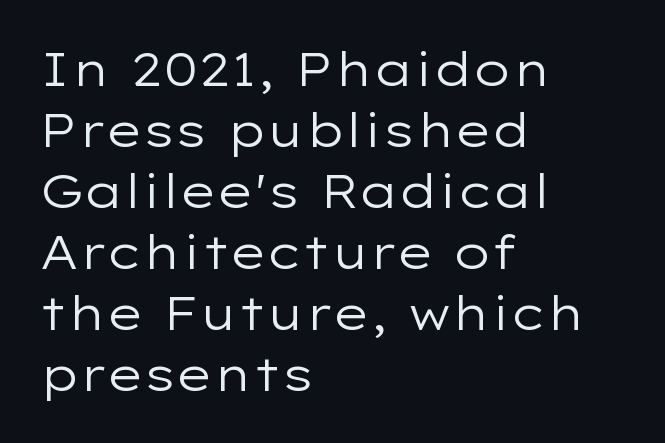
Q: Is the text bold? A: No.
Q: Is the text italic (slanted)? A: No, it is upright.
Q: Is the typeface a serif or a sans-serif typeface? A: Sans-serif.
Q: Is the text underlined? A: No.
Q: How is the paragraph aligned? A: Left-aligned.
Q: Is the spacing between letters normal or unusually wide? A: Normal.
Q: Is the spacing between lines tight, normal or loose? A: Normal.
Q: Width (condensed, normal, or wide)? A: Wide.
Q: Stroke contrast? A: Low.
Q: x-height? A: Medium.
Q: Monospaced? A: No.
